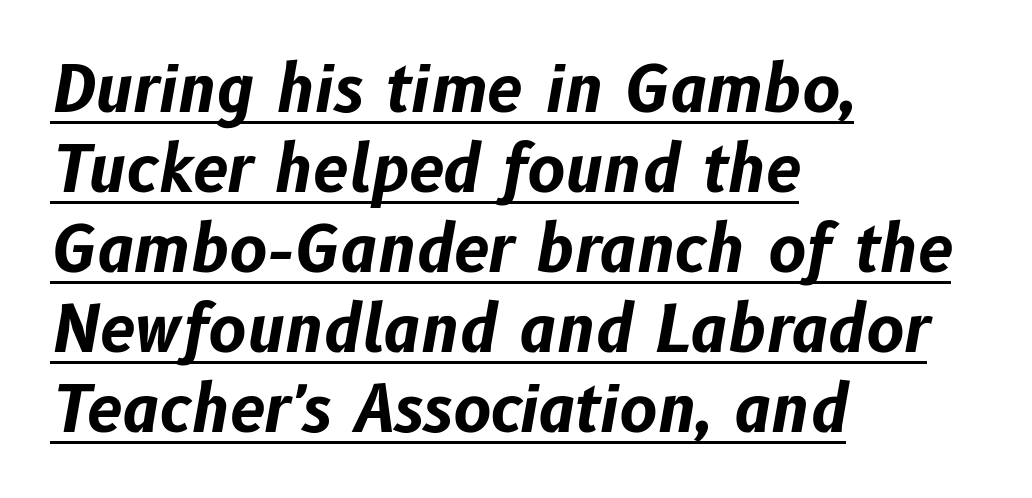
The image shows 64 px bold type, italic (leaning right); set left-aligned, normal line spacing (1.25x), normal letter spacing, underlined; low stroke contrast and a medium x-height.
